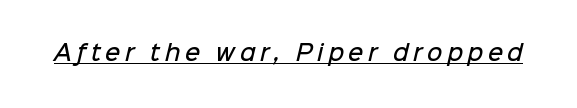
{"bold": "semi", "underline": "yes", "letter_spacing": "wide", "letter_spacing_em": 0.22, "glyph_px": 21}
